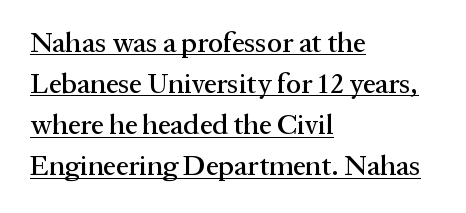
Q: Is the text italic (slanted)? A: No, it is upright.
Q: Is the typeface a serif or a sans-serif typeface? A: Serif.
Q: Is the text underlined? A: Yes.
Q: How is the paragraph aligned? A: Left-aligned.
Q: Is the spacing between letters normal or unusually wide? A: Normal.
Q: Is the spacing between lines tight, normal or loose? A: Normal.
Q: Width (condensed, normal, or wide)? A: Normal.
Q: Stroke contrast? A: Medium.
Q: x-height? A: Medium.
Q: Monospaced? A: No.
